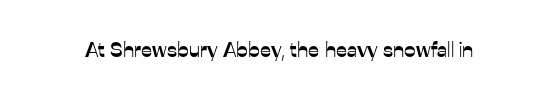
{"italic": "no", "underline": "no", "letter_spacing": "normal", "letter_spacing_em": 0.0, "glyph_px": 21}
